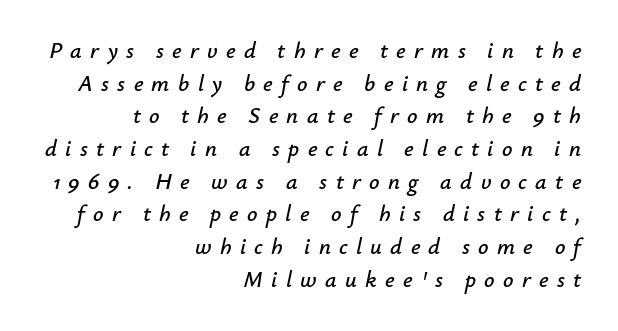
Q: Is the text italic (slanted)? A: Yes, it leans right by about 12 degrees.
Q: Is the text underlined? A: No.
Q: How is the paragraph aligned? A: Right-aligned.
Q: Is the spacing between letters normal or unusually wide? A: Unusually wide.
Q: Is the spacing between lines tight, normal or loose? A: Normal.
